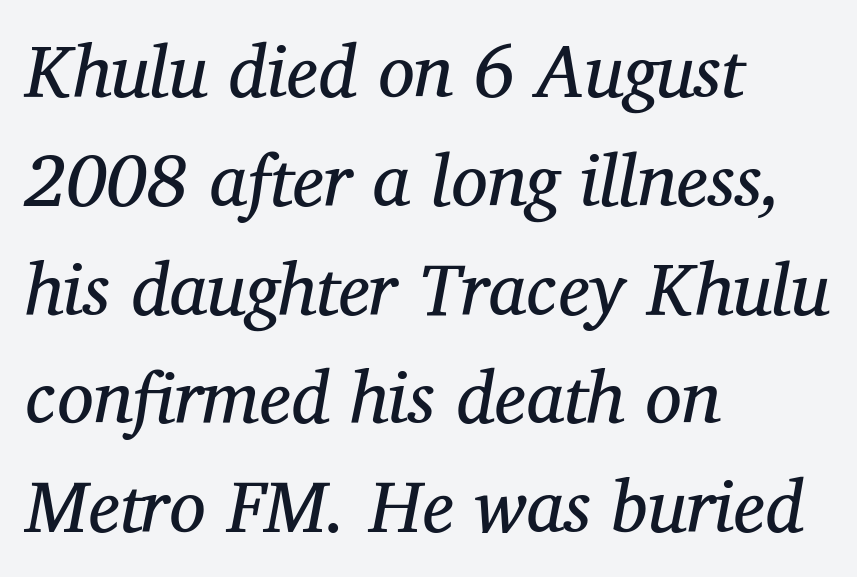
Weight: in the light-to-regular range. There is no visible air inserted between adjacent glyphs. The passage shown is typed in a proportional face where columns would drift. Glance below the letters and you will spot only blank space. Does the copy run flush right? No — it runs flush left.
